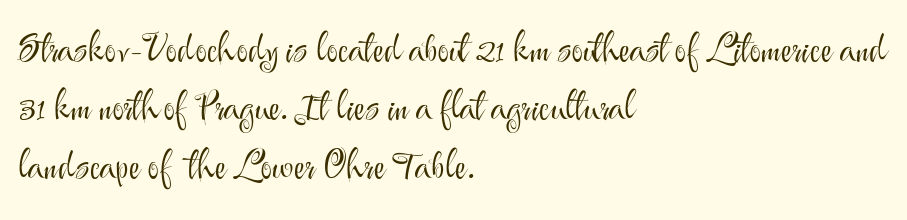
Q: Is the text bold? A: No.
Q: Is the typeface a serif or a sans-serif typeface? A: Sans-serif.
Q: Is the text underlined? A: No.
Q: How is the paragraph aligned? A: Left-aligned.
Q: Is the spacing between letters normal or unusually wide? A: Normal.
Q: Is the spacing between lines tight, normal or loose? A: Normal.
Q: Width (condensed, normal, or wide)? A: Normal.
Q: Stroke contrast? A: Medium.
Q: x-height? A: Small.
Q: Monospaced? A: No.
